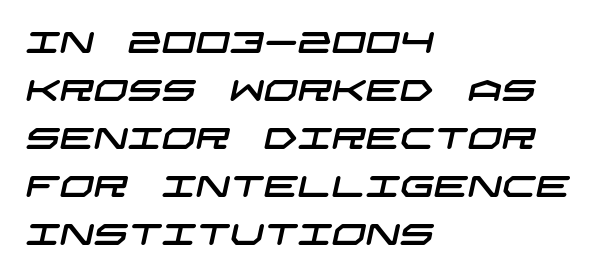
Vertically, the passage feels balanced, rows spaced as you'd expect. A typesetter would call this zero additional tracking. The area under the type is left untouched. A sans-serif font was chosen for this passage. Is the block centered? No — it sits flush against the left margin.
